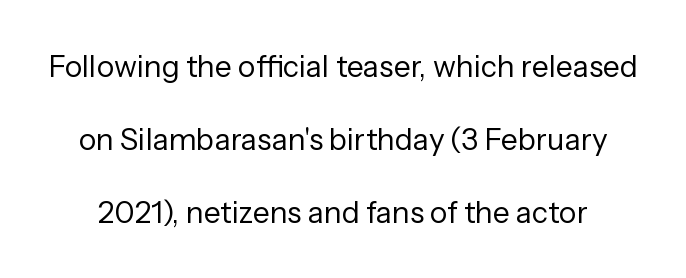
These lines keep a tight, regular rhythm from letter to letter. The leading is generous, giving the passage an open texture. When letters stand straight like this, we call the style roman or upright. Is the stroke heavy? The answer is a plain regular-or-lighter.
